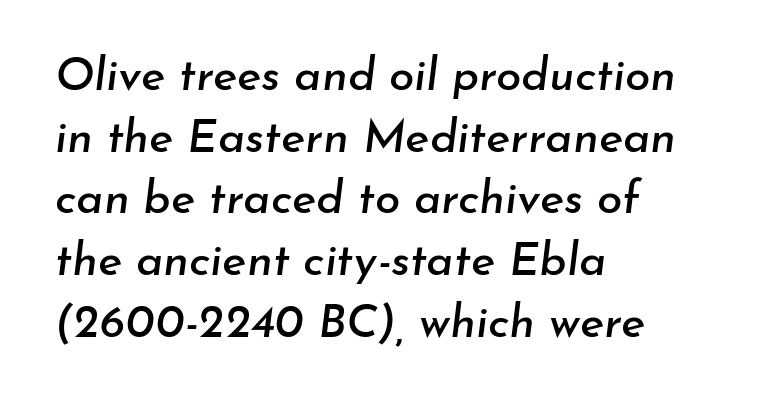
Q: Is the text italic (slanted)? A: Yes, it leans right by about 7 degrees.
Q: Is the text underlined? A: No.
Q: How is the paragraph aligned? A: Left-aligned.
Q: Is the spacing between letters normal or unusually wide? A: Normal.
Q: Is the spacing between lines tight, normal or loose? A: Normal.
Q: Width (condensed, normal, or wide)? A: Normal.
Q: Stroke contrast? A: Low.
Q: x-height? A: Small.
Q: Monospaced? A: No.
